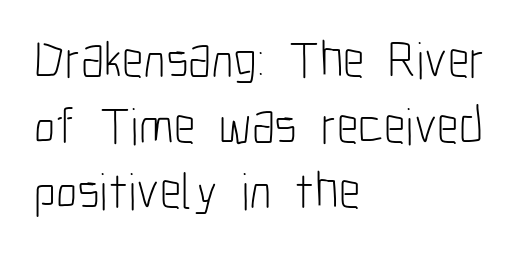
The image shows 52 px light, condensed sans-serif type, upright; set left-aligned, normal line spacing (1.26x), normal letter spacing, not underlined; low stroke contrast and a medium x-height.
